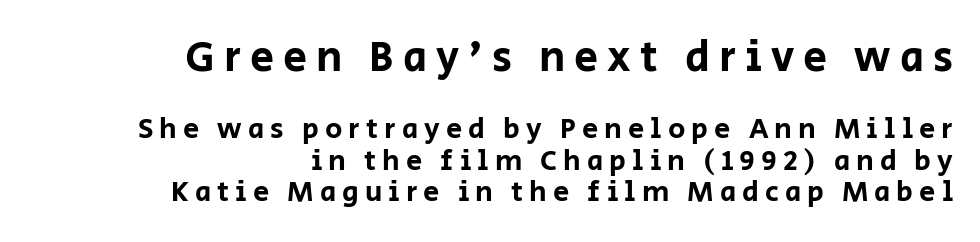
{"serif": "no", "italic": "no", "width": "normal", "stroke_contrast": "low", "x_height": "large", "monospaced": "no", "underline": "no", "align": "right", "line_spacing": "tight", "line_spacing_ratio": 1.09, "letter_spacing": "wide", "letter_spacing_em": 0.21, "larger_block": "first", "size_ratio": 1.48, "glyph_px": 43}
